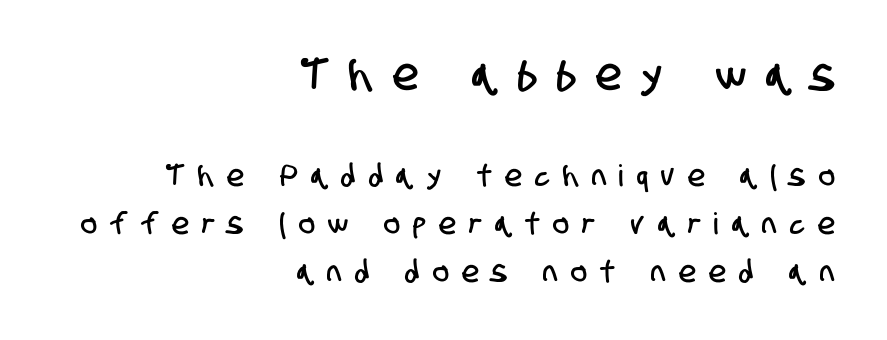
Q: Is the typeface a serif or a sans-serif typeface? A: Sans-serif.
Q: Is the text underlined? A: No.
Q: How is the paragraph aligned? A: Right-aligned.
Q: Is the spacing between letters normal or unusually wide? A: Unusually wide.
Q: Is the spacing between lines tight, normal or loose? A: Normal.
Q: Which block of text is set in a larger size, the first (top) or the second (bottom)? A: The first (top) one.
Q: Width (condensed, normal, or wide)? A: Condensed.
Q: Stroke contrast? A: Low.
Q: x-height? A: Large.
Q: Monospaced? A: No.
